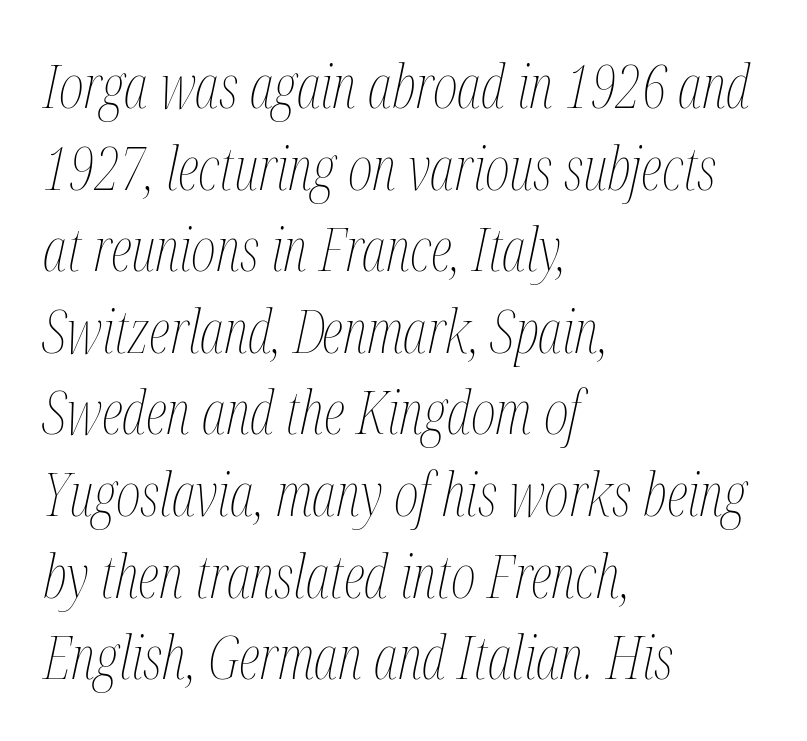
Q: Is the text bold? A: No.
Q: Is the text italic (slanted)? A: Yes, it leans right by about 12 degrees.
Q: Is the text underlined? A: No.
Q: How is the paragraph aligned? A: Left-aligned.
Q: Is the spacing between letters normal or unusually wide? A: Normal.
Q: Is the spacing between lines tight, normal or loose? A: Normal.
Q: Width (condensed, normal, or wide)? A: Condensed.
Q: Stroke contrast? A: Medium.
Q: x-height? A: Medium.
Q: Monospaced? A: No.
